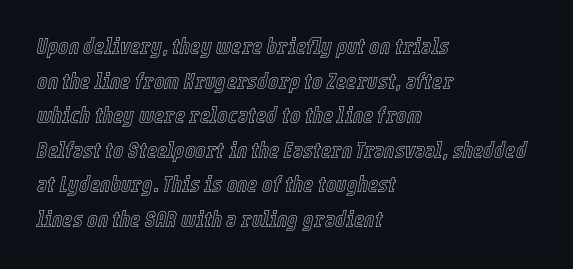
Q: Is the text italic (slanted)? A: Yes, it leans right by about 12 degrees.
Q: Is the text underlined? A: No.
Q: How is the paragraph aligned? A: Left-aligned.
Q: Is the spacing between letters normal or unusually wide? A: Normal.
Q: Is the spacing between lines tight, normal or loose? A: Normal.
